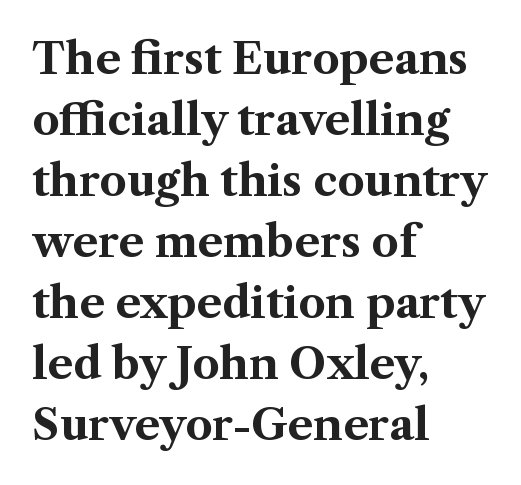
Q: Is the text bold? A: Yes.
Q: Is the text italic (slanted)? A: No, it is upright.
Q: Is the typeface a serif or a sans-serif typeface? A: Serif.
Q: Is the text underlined? A: No.
Q: How is the paragraph aligned? A: Left-aligned.
Q: Is the spacing between letters normal or unusually wide? A: Normal.
Q: Is the spacing between lines tight, normal or loose? A: Normal.
Q: Width (condensed, normal, or wide)? A: Normal.
Q: Stroke contrast? A: Medium.
Q: x-height? A: Medium.
Q: Monospaced? A: No.
